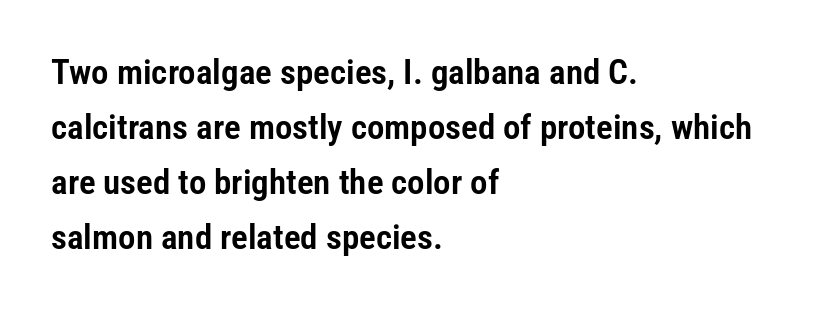
The image shows 35 px condensed sans-serif type, upright; set left-aligned, normal line spacing (1.57x), normal letter spacing, not underlined; low stroke contrast and a medium x-height.
